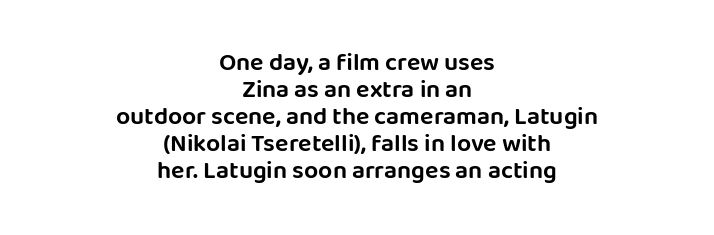
{"italic": "no", "underline": "no", "align": "center", "line_spacing": "tight", "line_spacing_ratio": 1.08, "letter_spacing": "normal", "letter_spacing_em": 0.0, "glyph_px": 25}
